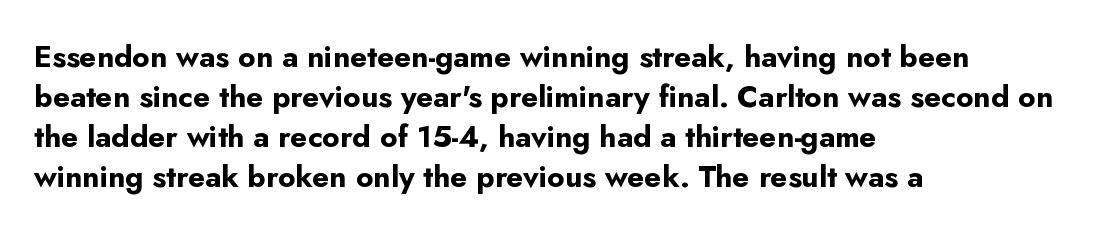
{"serif": "no", "italic": "no", "bold": "yes", "weight": "bold", "width": "normal", "stroke_contrast": "low", "x_height": "small", "monospaced": "no", "underline": "no", "align": "left", "line_spacing": "normal", "line_spacing_ratio": 1.33, "letter_spacing": "normal", "letter_spacing_em": 0.0, "glyph_px": 30}
